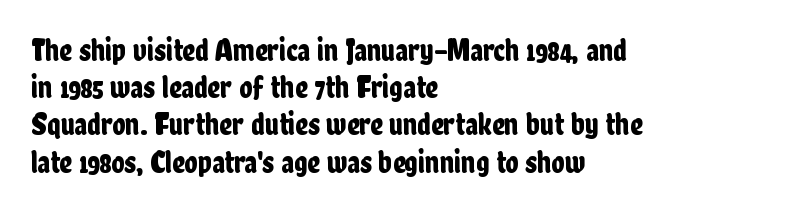
The letters stand upright; this is a roman face. The lines are quadded left. Here the glyphs are tracked normally, forming tight word shapes. The rendering uses natural spacing where letterforms have individual widths.
